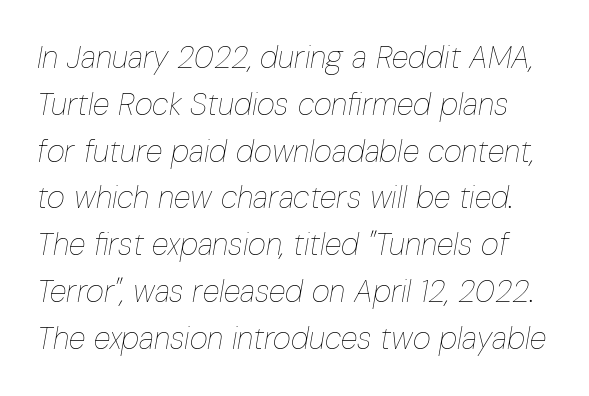
The image shows 31 px thin, condensed type, italic (leaning right); set normal line spacing (1.51x), normal letter spacing, not underlined; low stroke contrast and a medium x-height.
